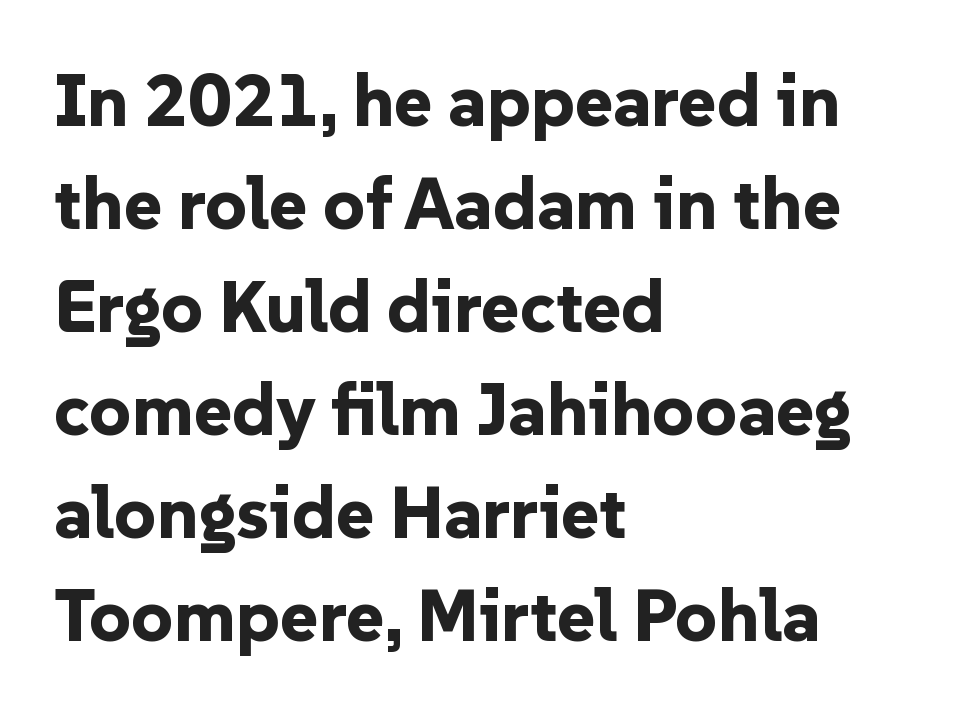
Glyph-to-glyph distance matches everyday printed text. Varying glyph widths throughout — classic text-font behaviour. Reading down the block, your eye returns to a fixed left position each line. Only glyphs here, with clear space below each row.
